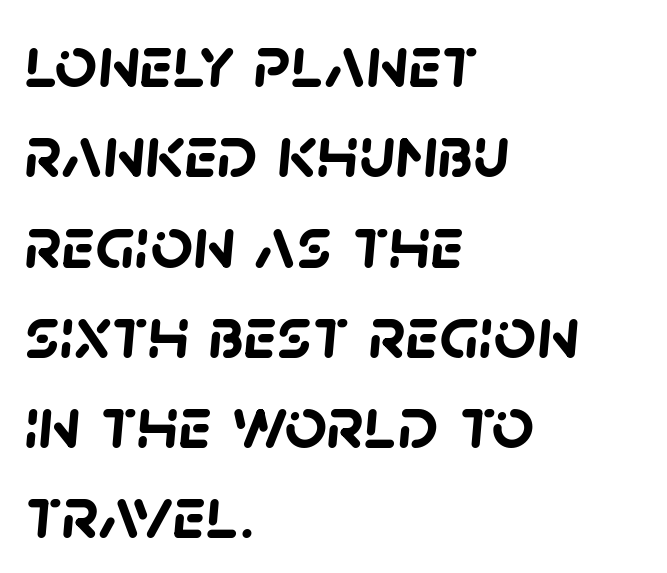
Chunky letters — that's bold for sure. You could not count columns in this text — the font is proportionally spaced. Check under the words: just untouched page. Nothing sits at the stroke ends, so this counts as sans-serif. Typeset ragged right — the left edge is the straight one. How are the letters spaced? Ordinarily, with no added tracking.
